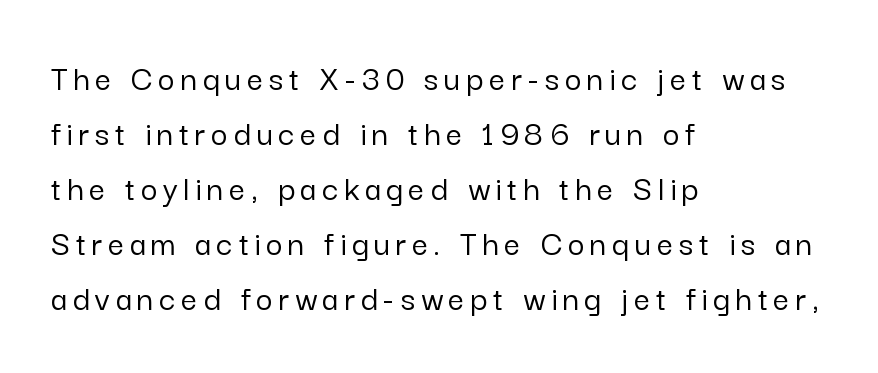
{"serif": "no", "italic": "no", "width": "normal", "stroke_contrast": "low", "x_height": "medium", "monospaced": "no", "underline": "no", "align": "left", "line_spacing": "normal", "line_spacing_ratio": 1.53, "glyph_px": 36}
